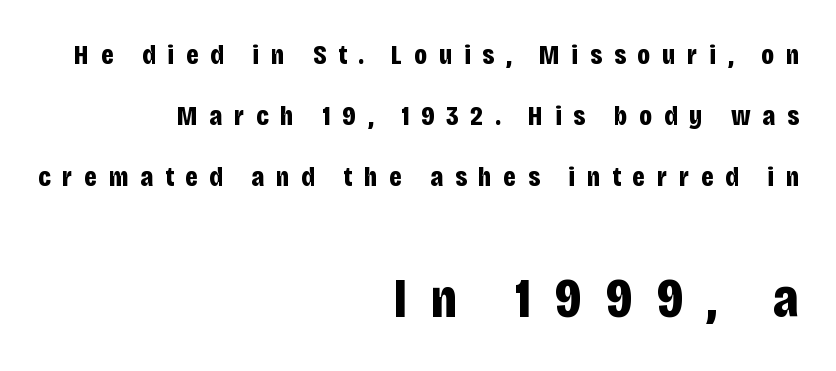
The image shows 56 px bold, condensed sans-serif type, upright; set right-aligned, loose line spacing (2.17x), unusually wide letter spacing (+0.42 em), not underlined; the second (bottom) block is 2.0x larger; low stroke contrast and a large x-height.
